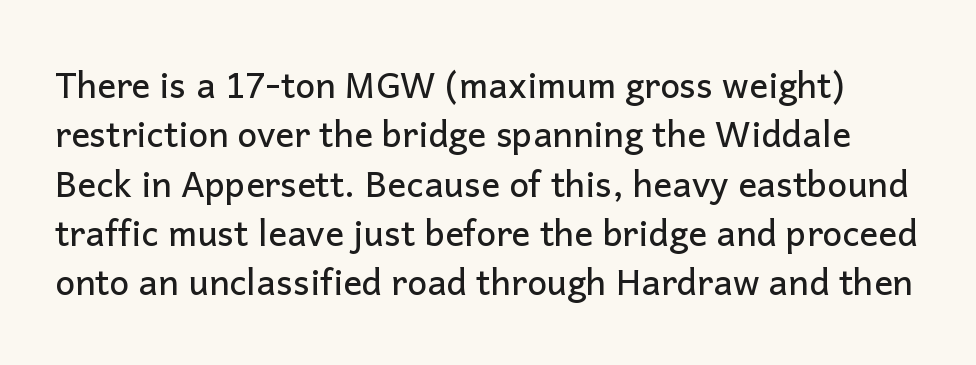
Tracking value appears to be zero — textbook default spacing. Vertical strokes here are truly vertical. In terms of leading, this rendering sits right in the middle. The font family rendered here belongs to the sans-serif group.
